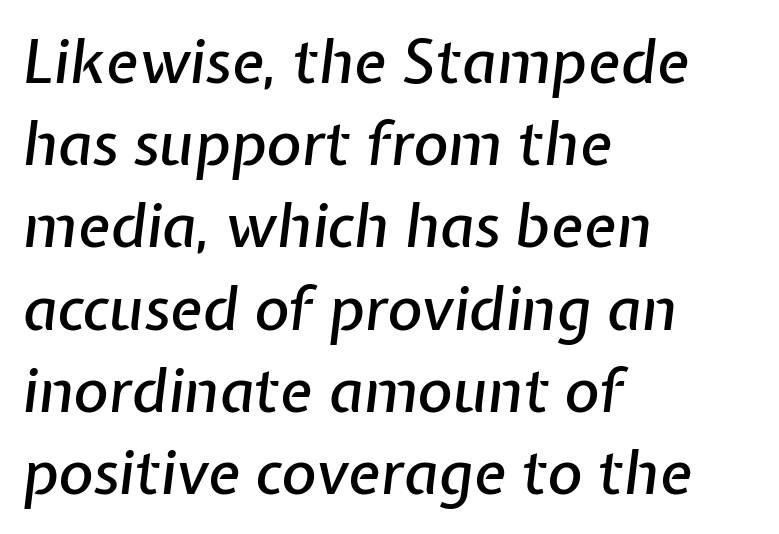
{"italic": "yes", "lean": "right", "slant_degrees": 7, "width": "normal", "stroke_contrast": "low", "x_height": "medium", "monospaced": "no", "underline": "no", "align": "left", "line_spacing": "normal", "line_spacing_ratio": 1.37, "letter_spacing": "normal", "letter_spacing_em": 0.0, "glyph_px": 60}
